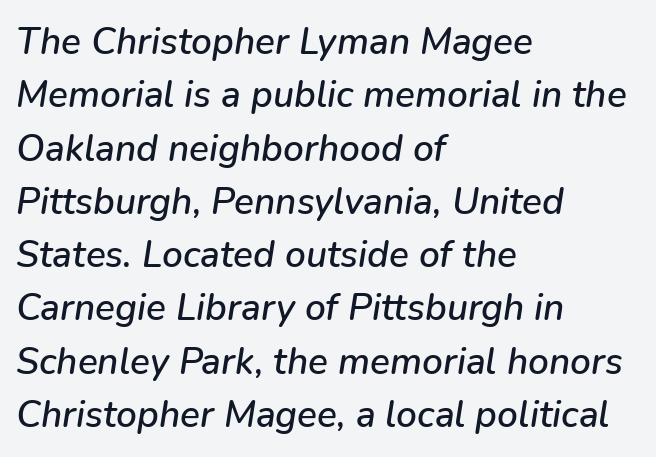
The image shows 37 px text type, italic (leaning right); set left-aligned, normal line spacing (1.44x), normal letter spacing, not underlined; low stroke contrast and a medium x-height.
